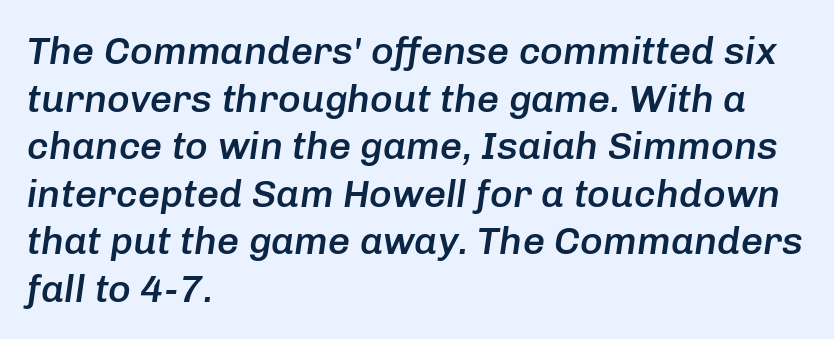
The image shows 39 px semibold type, italic (leaning right); set left-aligned, line spacing 1.22x, normal letter spacing, not underlined; low stroke contrast and a medium x-height.
